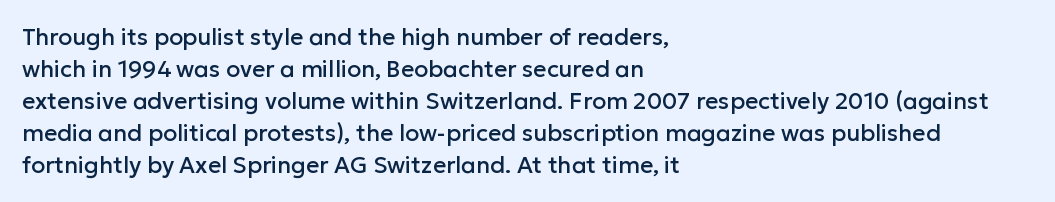
The image shows 23 px text type, upright; set left-aligned, normal line spacing (1.39x), normal letter spacing, not underlined.
